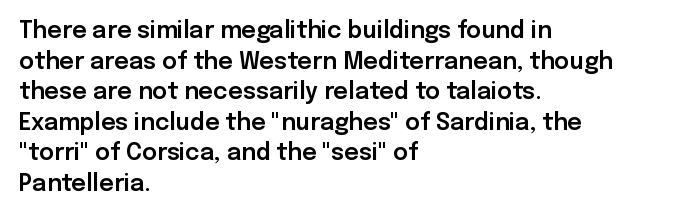
A typesetter would call this leading conventional body-copy spacing. No italicization has been applied; the sample stays upright. Tracking value appears to be zero — textbook default spacing. Short and long lines alike share a common starting point at left. Decoration check: the copy has no underline.
